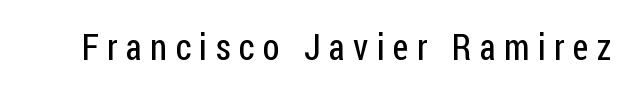
The type is letterspaced generously, with wide tracking. A typesetter would label this face a sans. Is this a heavy cut? Hardly; it is regular or lighter. The letters advance in unequal steps, a hallmark of proportional type.
